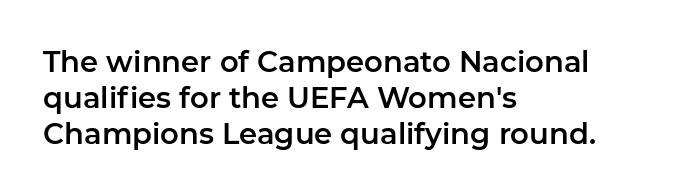
Nope, no serifs anywhere on these letters. Is this a fixed-width face? No — the glyphs have proportional, varying widths. A normal amount of white space separates one row of letters from the next. Beneath every word, the page is bare. Nope, not italic — everything's standing straight.
